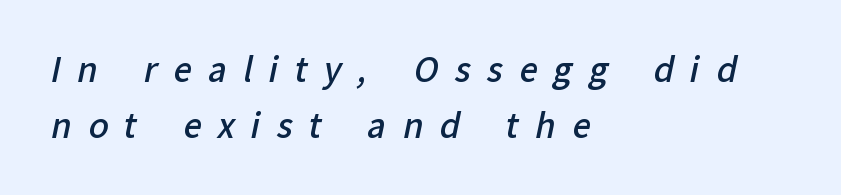
{"serif": "no", "bold": "semi", "weight": "semibold", "width": "normal", "stroke_contrast": "low", "x_height": "medium", "monospaced": "no", "underline": "no", "align": "left", "line_spacing_ratio": 1.71, "letter_spacing": "wide", "letter_spacing_em": 0.49, "glyph_px": 33}
